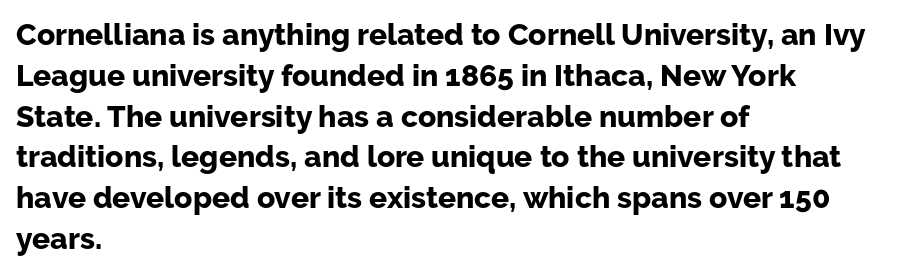
Default kerning and tracking; the words read as compact shapes. You could not count columns in this text — the font is proportionally spaced. The type sits square on the baseline with zero lean. Notice how descenders clear the ascenders below comfortably — that's standard leading.
